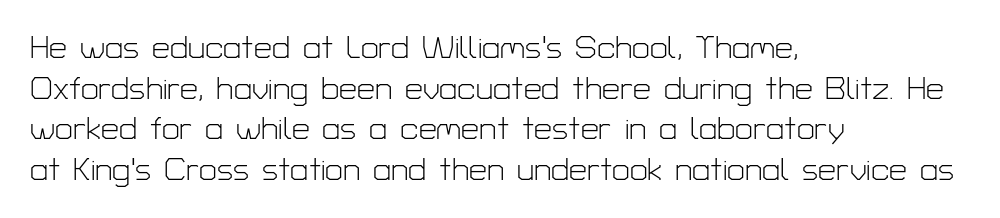
Visually the block forms a straight wall on the left and a jagged coastline on the right. Italic: no, the glyphs are upright roman. Descenders are the only things crossing below the line. Students, observe: this is what conventionally led text looks like. Check where the strokes stop: nothing finishes them off — pure sans. Vertical stems look standard width or narrower in stroke.
